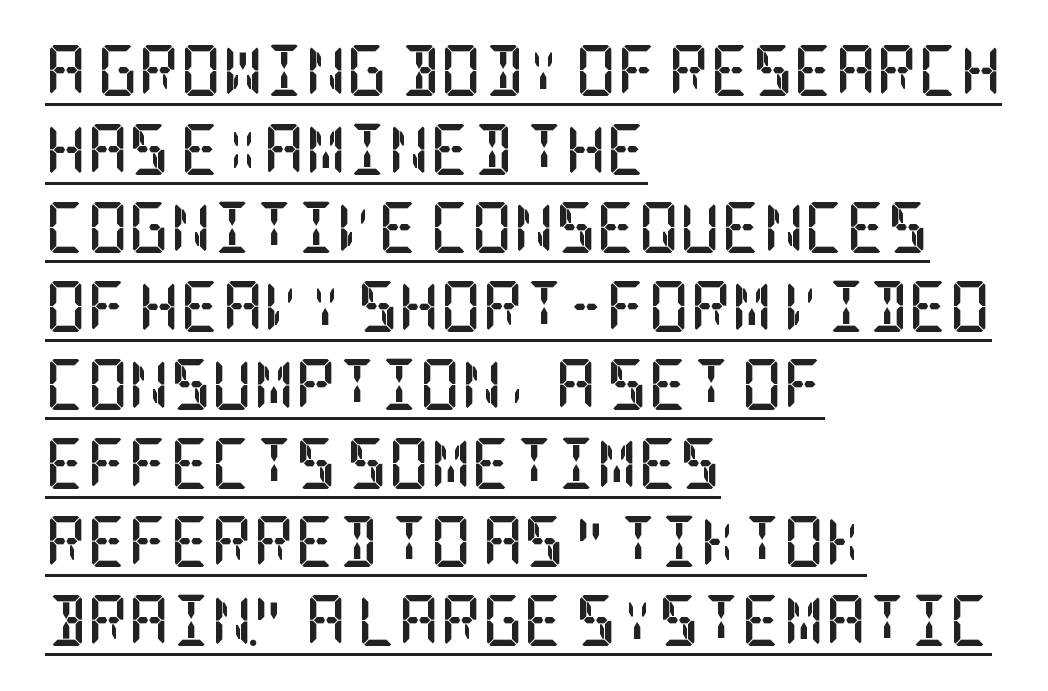
Q: Is the text bold? A: Yes.
Q: Is the text italic (slanted)? A: No, it is upright.
Q: Is the typeface a serif or a sans-serif typeface? A: Serif.
Q: Is the text underlined? A: Yes.
Q: How is the paragraph aligned? A: Left-aligned.
Q: Is the spacing between letters normal or unusually wide? A: Normal.
Q: Is the spacing between lines tight, normal or loose? A: Normal.
Q: Width (condensed, normal, or wide)? A: Condensed.
Q: Stroke contrast? A: Low.
Q: x-height? A: Large.
